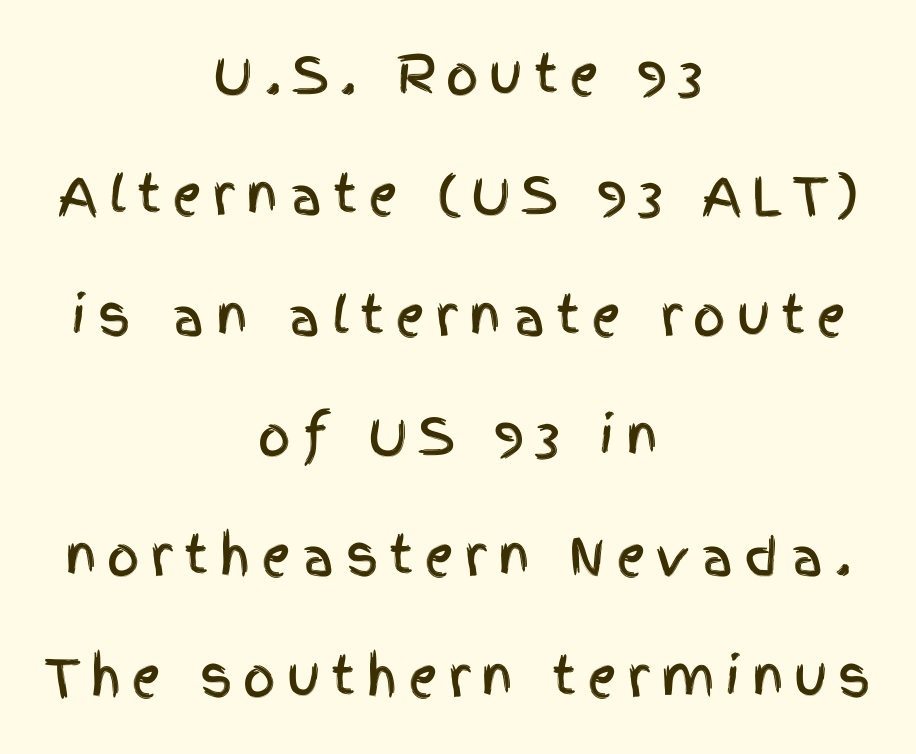
Typographically, this falls in the sans-serif category. Character widths vary here, with narrow letters taking less room than wide ones. The gap between lines stays unmarked. In CSS terms this would be text-align: center. Posture: vertical.
